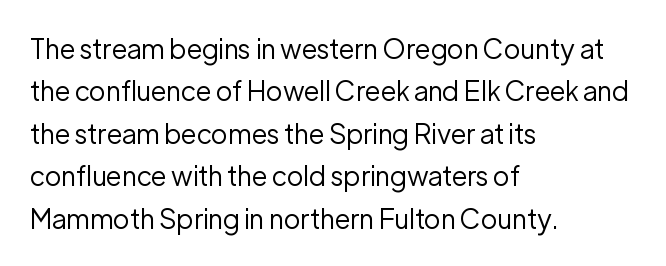
{"italic": "no", "bold": "no", "underline": "no", "align": "left", "line_spacing": "normal", "line_spacing_ratio": 1.57, "letter_spacing": "normal", "letter_spacing_em": 0.0, "glyph_px": 27}
